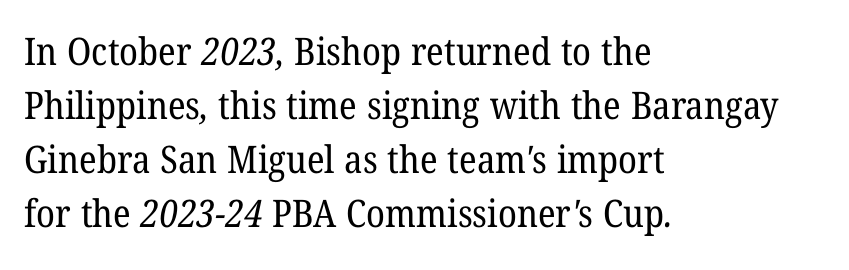
{"serif": "yes", "bold": "no", "weight": "regular", "width": "normal", "stroke_contrast": "low", "x_height": "medium", "monospaced": "no", "underline": "no", "align": "left", "line_spacing": "normal", "line_spacing_ratio": 1.42, "letter_spacing": "normal", "letter_spacing_em": 0.0, "glyph_px": 38}
